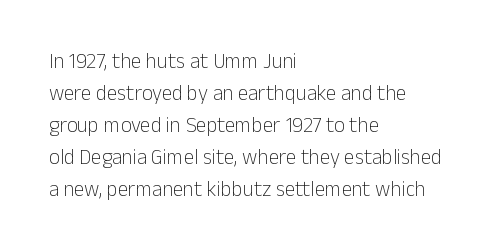
{"italic": "no", "bold": "no", "underline": "no", "align": "left", "line_spacing": "normal", "line_spacing_ratio": 1.52, "letter_spacing": "normal", "letter_spacing_em": 0.0, "glyph_px": 21}
